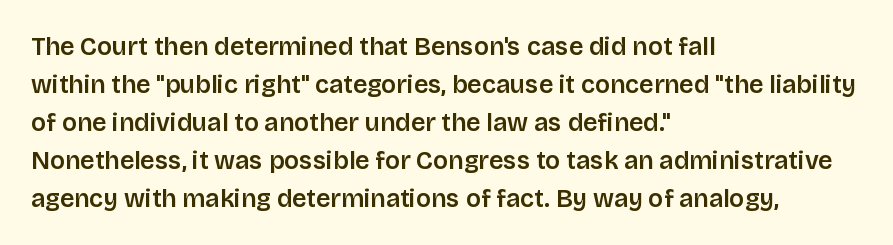
Q: Is the text italic (slanted)? A: No, it is upright.
Q: Is the text underlined? A: No.
Q: How is the paragraph aligned? A: Left-aligned.
Q: Is the spacing between letters normal or unusually wide? A: Normal.
Q: Is the spacing between lines tight, normal or loose? A: Normal.
